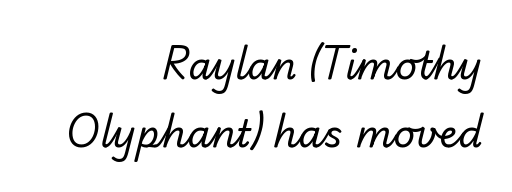
Q: Is the text bold? A: No.
Q: Is the typeface a serif or a sans-serif typeface? A: Sans-serif.
Q: Is the text underlined? A: No.
Q: How is the paragraph aligned? A: Right-aligned.
Q: Is the spacing between letters normal or unusually wide? A: Normal.
Q: Width (condensed, normal, or wide)? A: Normal.
Q: Stroke contrast? A: Low.
Q: x-height? A: Small.
Q: Monospaced? A: No.
